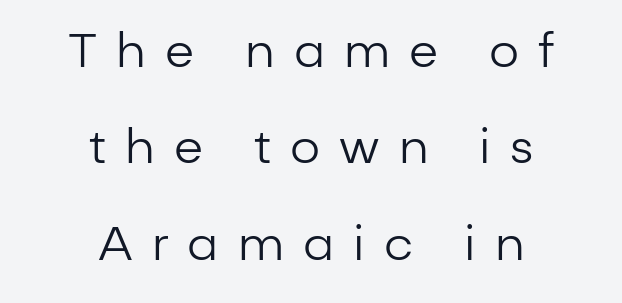
The image shows 47 px regular-weight sans-serif type, upright; set centered, loose line spacing (2.05x), unusually wide letter spacing (+0.41 em), not underlined; low stroke contrast and a medium x-height.
